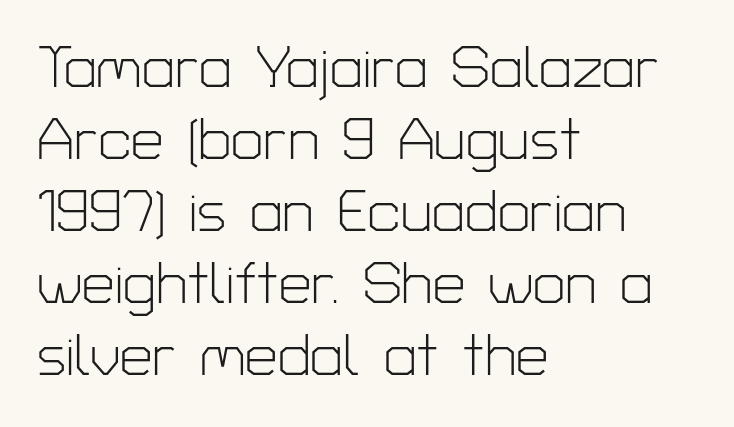
Q: Is the text bold? A: No.
Q: Is the text italic (slanted)? A: No, it is upright.
Q: Is the typeface a serif or a sans-serif typeface? A: Sans-serif.
Q: Is the text underlined? A: No.
Q: How is the paragraph aligned? A: Left-aligned.
Q: Is the spacing between letters normal or unusually wide? A: Normal.
Q: Width (condensed, normal, or wide)? A: Normal.
Q: Stroke contrast? A: Low.
Q: x-height? A: Medium.
Q: Monospaced? A: No.
